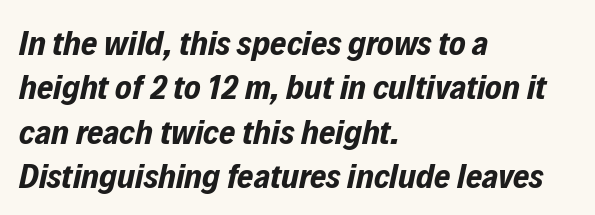
Descender tails drop into unmarked territory. Think of a printed novel: that variable character pitch is what you see here. Each new line begins a customary step beneath the previous one. Layout note: lines flush left. Honestly, the letter spacing is just normal — you wouldn't notice it. Emphasis-style slanted type is in use.
